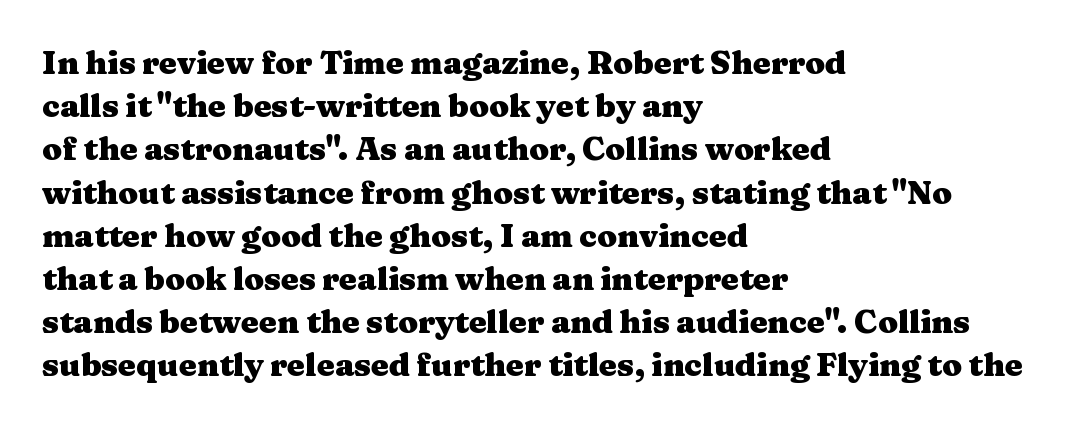
Q: Is the text bold? A: Yes.
Q: Is the text italic (slanted)? A: No, it is upright.
Q: Is the typeface a serif or a sans-serif typeface? A: Serif.
Q: Is the text underlined? A: No.
Q: How is the paragraph aligned? A: Left-aligned.
Q: Is the spacing between letters normal or unusually wide? A: Normal.
Q: Is the spacing between lines tight, normal or loose? A: Normal.
Q: Width (condensed, normal, or wide)? A: Wide.
Q: Stroke contrast? A: Medium.
Q: x-height? A: Medium.
Q: Monospaced? A: No.
